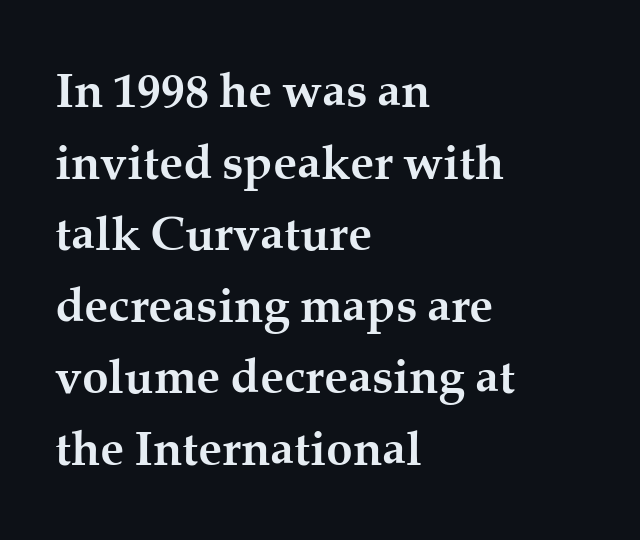
Q: Is the text bold? A: Yes.
Q: Is the text italic (slanted)? A: No, it is upright.
Q: Is the typeface a serif or a sans-serif typeface? A: Serif.
Q: Is the text underlined? A: No.
Q: How is the paragraph aligned? A: Left-aligned.
Q: Is the spacing between letters normal or unusually wide? A: Normal.
Q: Is the spacing between lines tight, normal or loose? A: Normal.
Q: Width (condensed, normal, or wide)? A: Normal.
Q: Stroke contrast? A: Medium.
Q: x-height? A: Medium.
Q: Monospaced? A: No.
